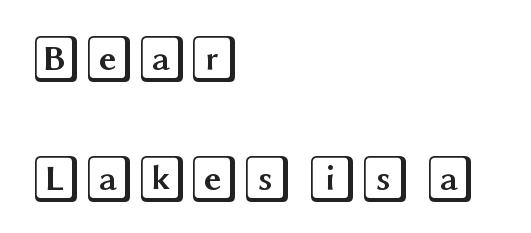
Each new line begins a long way beneath the previous one. If you drew a line through each stem, it would be perfectly vertical. Short note: letters normally spaced. Any mark beneath the type? The region is blank.
